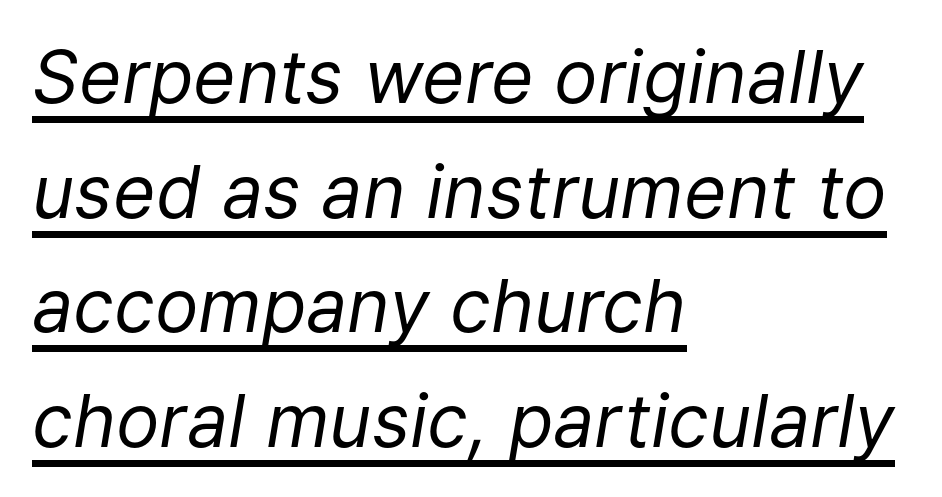
Q: Is the text bold? A: No.
Q: Is the text italic (slanted)? A: Yes, it leans right by about 9 degrees.
Q: Is the text underlined? A: Yes.
Q: How is the paragraph aligned? A: Left-aligned.
Q: Is the spacing between letters normal or unusually wide? A: Normal.
Q: Is the spacing between lines tight, normal or loose? A: Normal.
Q: Width (condensed, normal, or wide)? A: Normal.
Q: Stroke contrast? A: Low.
Q: x-height? A: Medium.
Q: Monospaced? A: No.
